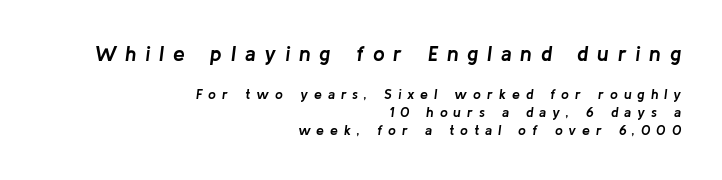
The upper block of text is set noticeably larger than the block beneath it. The space directly below the letters is spotless. It's the slanting kind of type. Successive baselines arrive at the customary interval.
